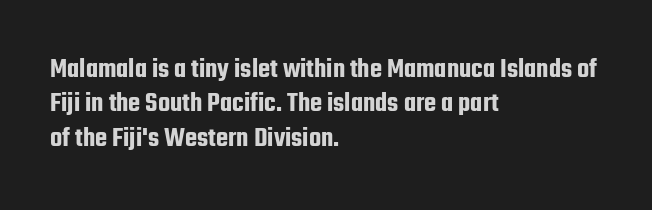
In terms of letterform style, serifs are entirely absent. These lines keep a tight, regular rhythm from letter to letter. Do the characters align in a grid? No, the font is proportional. Plain, unruled lines of type.
